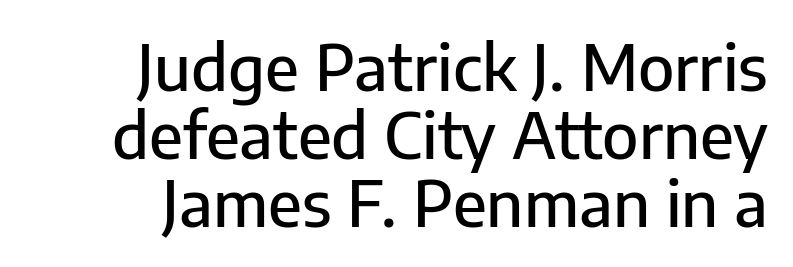
{"serif": "no", "italic": "no", "width": "normal", "stroke_contrast": "low", "x_height": "medium", "monospaced": "no", "underline": "no", "align": "right", "line_spacing": "tight", "line_spacing_ratio": 1.06, "letter_spacing": "normal", "letter_spacing_em": 0.0, "glyph_px": 64}
